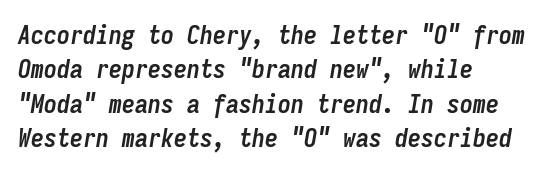
Q: Is the text bold? A: Yes.
Q: Is the text italic (slanted)? A: Yes, it leans right by about 9 degrees.
Q: Is the text underlined? A: No.
Q: How is the paragraph aligned? A: Left-aligned.
Q: Is the spacing between letters normal or unusually wide? A: Normal.
Q: Is the spacing between lines tight, normal or loose? A: Normal.
